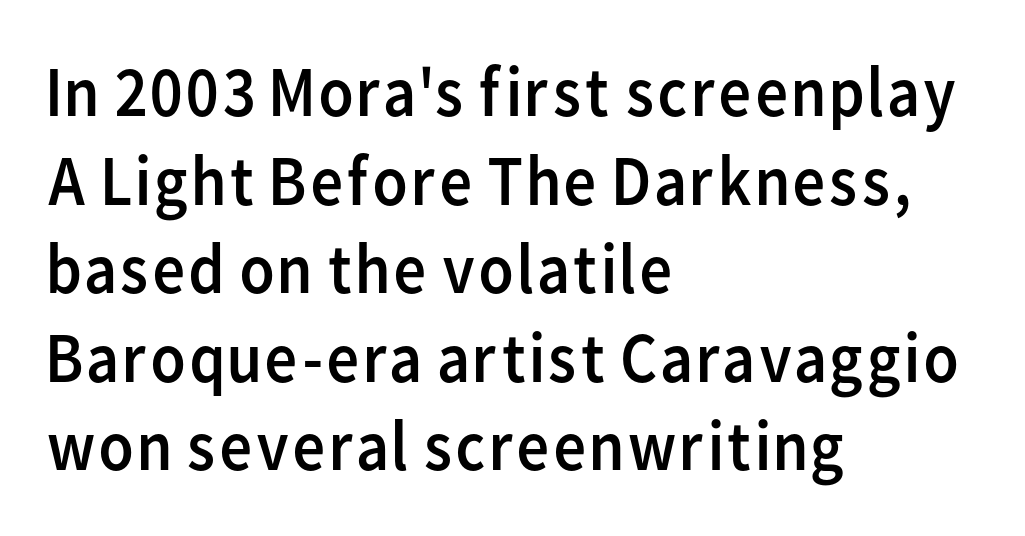
The rendering anchors every line to the left-hand side. You could not count columns in this text — the font is proportionally spaced. Tracking here is standard; glyphs follow each other at the usual distance. The cut favours lightness, reaching ordinary text weight at its darkest. Does the lettering tilt? It doesn't — this is upright. The glyphs are unaccompanied by any horizontal stroke below them.
